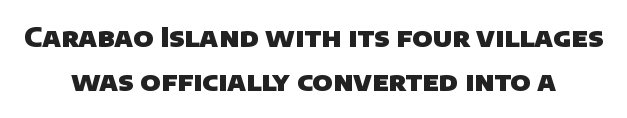
Q: Is the text bold? A: Yes.
Q: Is the text underlined? A: No.
Q: Is the spacing between letters normal or unusually wide? A: Normal.
Q: Is the spacing between lines tight, normal or loose? A: Normal.
